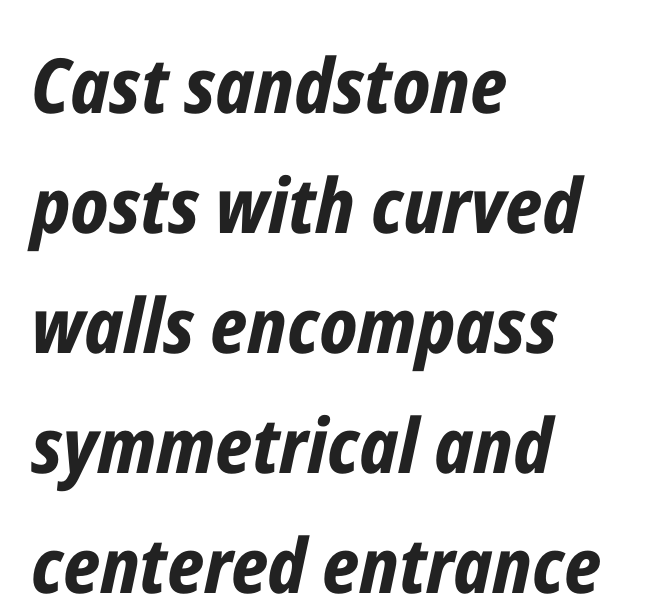
The image shows 76 px bold, condensed type, italic (leaning right); set left-aligned, normal line spacing (1.58x), normal letter spacing, not underlined; low stroke contrast and a medium x-height.
